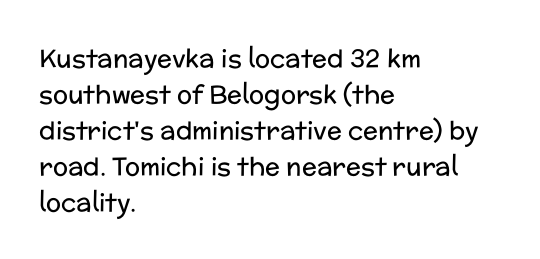
The image shows 25 px text type, upright; set left-aligned, normal line spacing (1.44x), normal letter spacing, not underlined.
